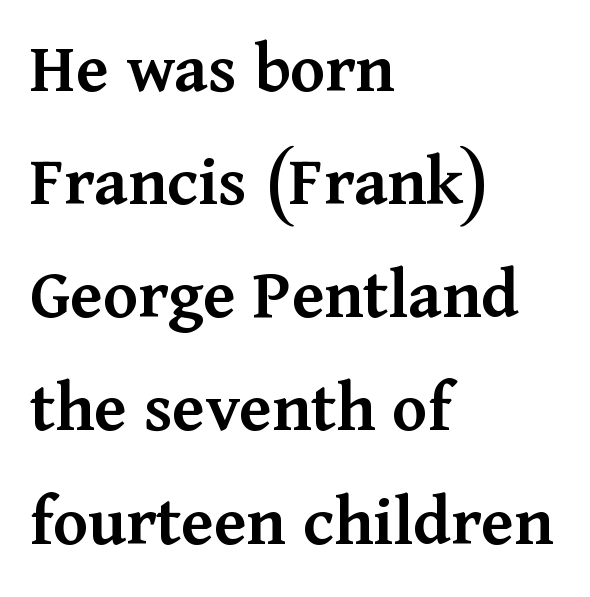
Q: Is the text bold? A: Semi-bold.
Q: Is the text italic (slanted)? A: No, it is upright.
Q: Is the typeface a serif or a sans-serif typeface? A: Serif.
Q: Is the text underlined? A: No.
Q: How is the paragraph aligned? A: Left-aligned.
Q: Is the spacing between letters normal or unusually wide? A: Normal.
Q: Is the spacing between lines tight, normal or loose? A: Normal.
Q: Width (condensed, normal, or wide)? A: Normal.
Q: Stroke contrast? A: Medium.
Q: x-height? A: Medium.
Q: Monospaced? A: No.
